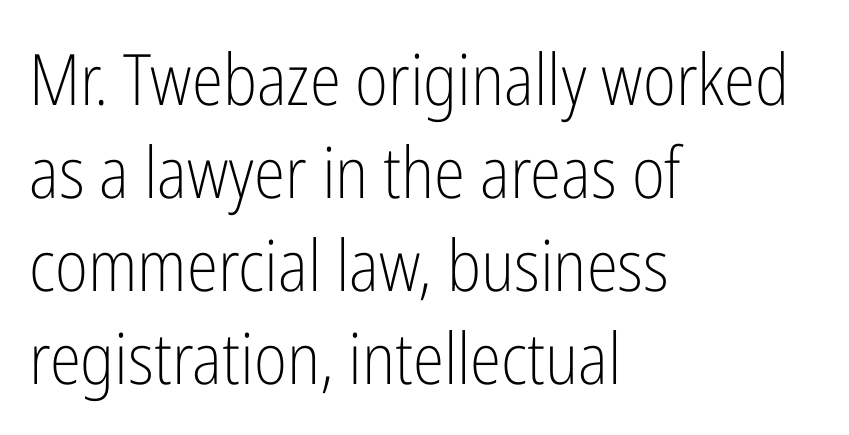
Q: Is the text bold? A: No.
Q: Is the text italic (slanted)? A: No, it is upright.
Q: Is the typeface a serif or a sans-serif typeface? A: Sans-serif.
Q: Is the text underlined? A: No.
Q: How is the paragraph aligned? A: Left-aligned.
Q: Is the spacing between letters normal or unusually wide? A: Normal.
Q: Is the spacing between lines tight, normal or loose? A: Normal.
Q: Width (condensed, normal, or wide)? A: Condensed.
Q: Stroke contrast? A: Low.
Q: x-height? A: Medium.
Q: Monospaced? A: No.
